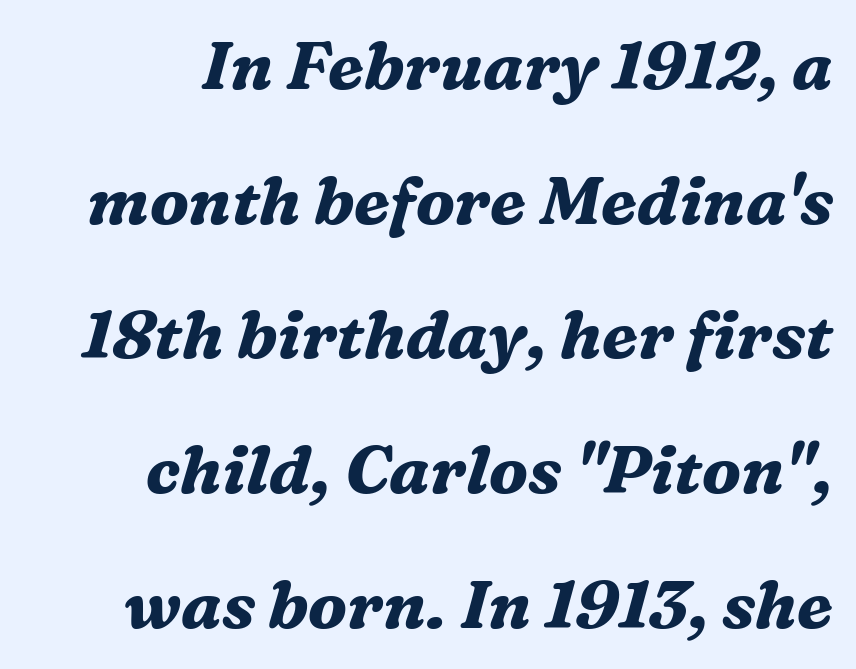
Teacher's note: observe the even right margin — that is flush-right alignment. What stands out about the letter spacing? Nothing — it is the standard amount. Underline: absent. Emphasis by weight is at full strength: bold. In terms of leading, this rendering errs on the spacious side.
